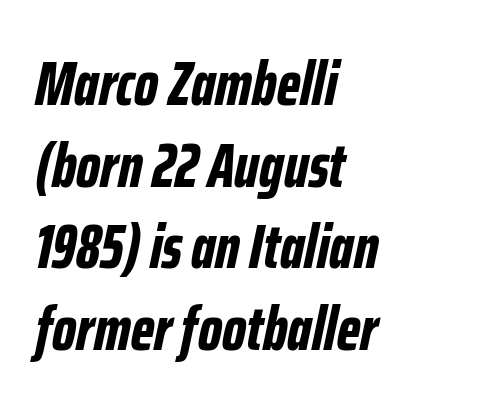
Q: Is the text bold? A: Yes.
Q: Is the text italic (slanted)? A: Yes, it leans right by about 12 degrees.
Q: Is the text underlined? A: No.
Q: How is the paragraph aligned? A: Left-aligned.
Q: Is the spacing between letters normal or unusually wide? A: Normal.
Q: Is the spacing between lines tight, normal or loose? A: Normal.
Q: Width (condensed, normal, or wide)? A: Condensed.
Q: Stroke contrast? A: Low.
Q: x-height? A: Medium.
Q: Monospaced? A: No.
